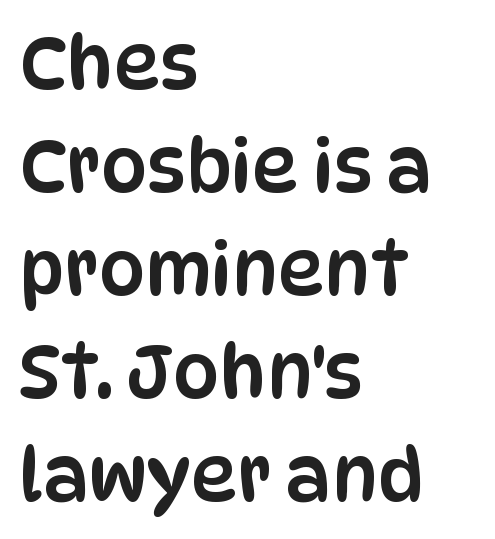
{"serif": "no", "italic": "no", "width": "condensed", "stroke_contrast": "low", "x_height": "large", "monospaced": "no", "underline": "no", "align": "left", "line_spacing": "normal", "line_spacing_ratio": 1.41, "letter_spacing": "normal", "letter_spacing_em": 0.0, "glyph_px": 73}
